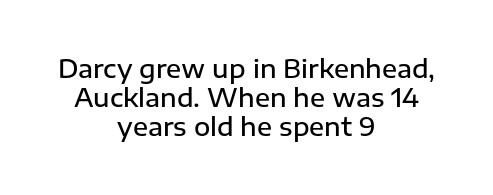
{"italic": "no", "bold": "semi", "underline": "no", "align": "center", "line_spacing_ratio": 1.17, "letter_spacing": "normal", "letter_spacing_em": 0.0, "glyph_px": 25}
